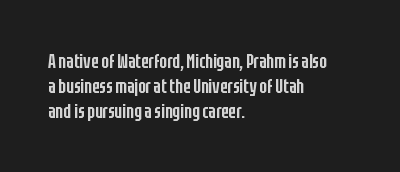
Where is the straight margin? On the left. Each glyph is drawn with semibold strokes, heavier than normal yet not fully bold. The passage shown is not underscored anywhere. Whoever set this chose a conventional vertical rhythm. Upright lettering throughout.
